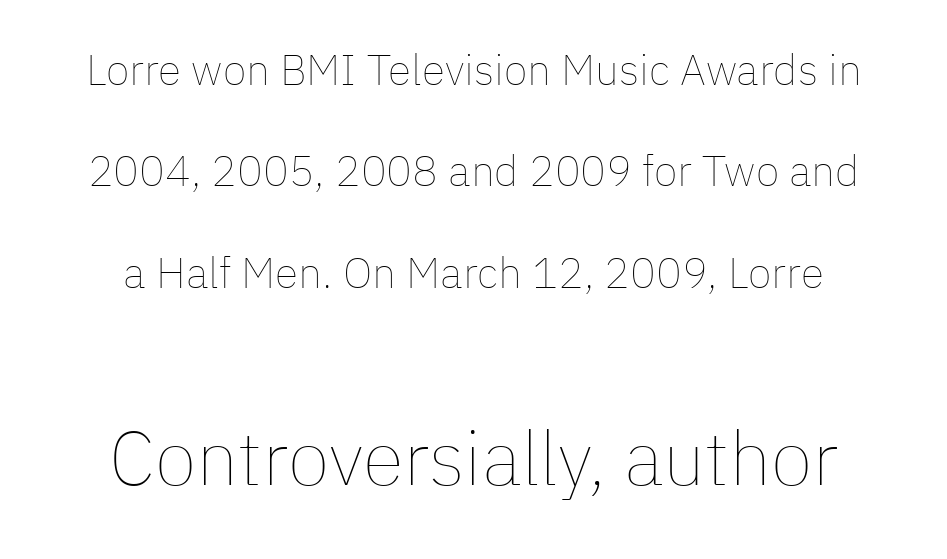
The image shows 76 px thin type, upright; set centered, loose line spacing (2.36x), normal letter spacing, not underlined; the second (bottom) block is 1.77x larger; low stroke contrast and a medium x-height.
